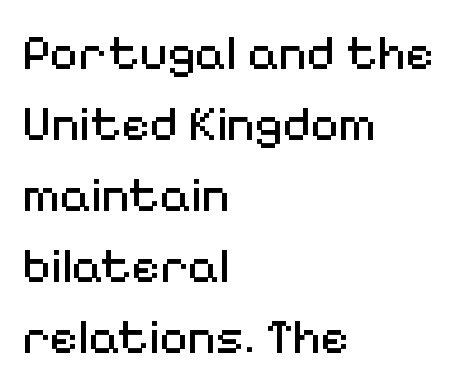
The image shows 49 px regular-weight sans-serif type, upright; set left-aligned, normal line spacing (1.45x), normal letter spacing, not underlined; medium stroke contrast and a medium x-height.
